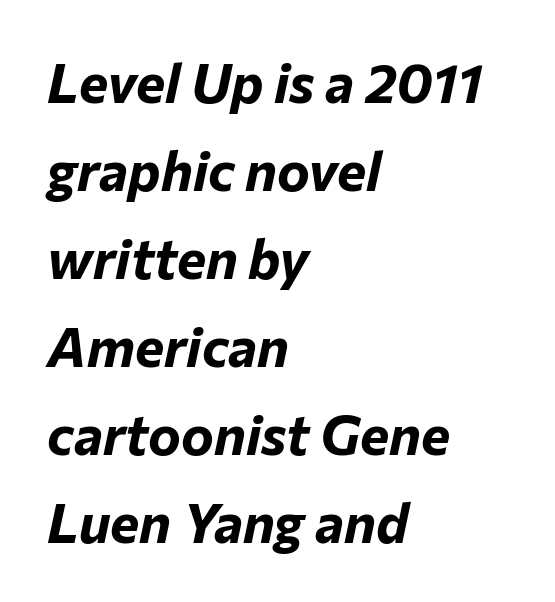
Looking at the ascenders, they clearly lean. A full-strength bold gives these letters their thick strokes. The rag falls on the right side of this text block. Clear beneath every line of the passage.
